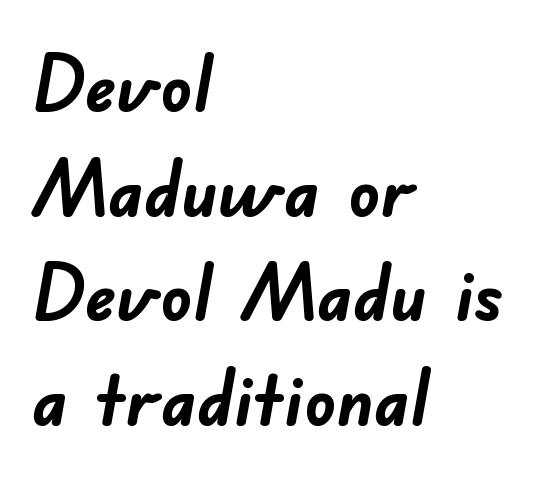
The image shows 78 px semibold sans-serif type; set left-aligned, normal line spacing (1.34x), normal letter spacing, not underlined; low stroke contrast and a small x-height.
